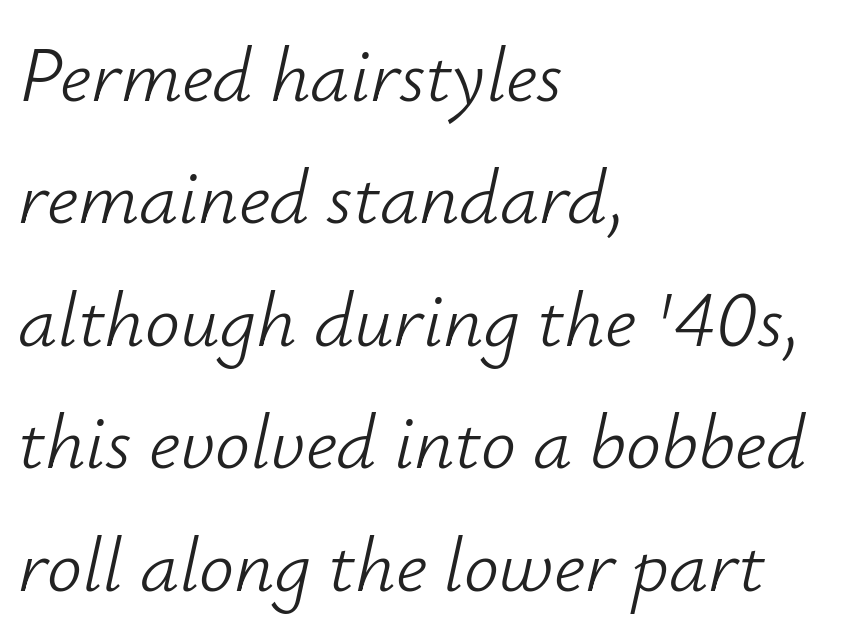
{"italic": "yes", "lean": "right", "slant_degrees": 12, "bold": "no", "weight": "light", "width": "normal", "stroke_contrast": "low", "x_height": "small", "monospaced": "no", "underline": "no", "align": "left", "line_spacing": "normal", "line_spacing_ratio": 1.57, "letter_spacing": "normal", "letter_spacing_em": 0.0, "glyph_px": 78}
